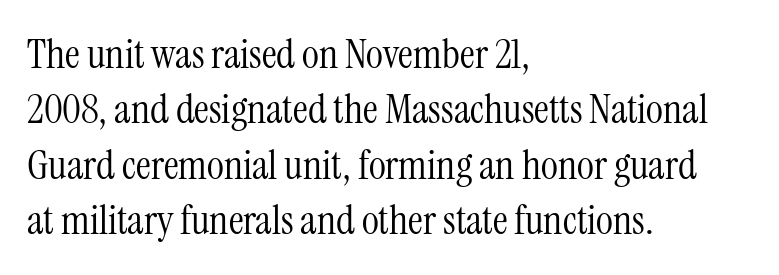
Observe the serifs anchoring each vertical stroke in this sample. Each new line begins a customary step beneath the previous one. This sample has the flowing, uneven cadence of proportional lettering. The passage shown has conventional tracking throughout.
